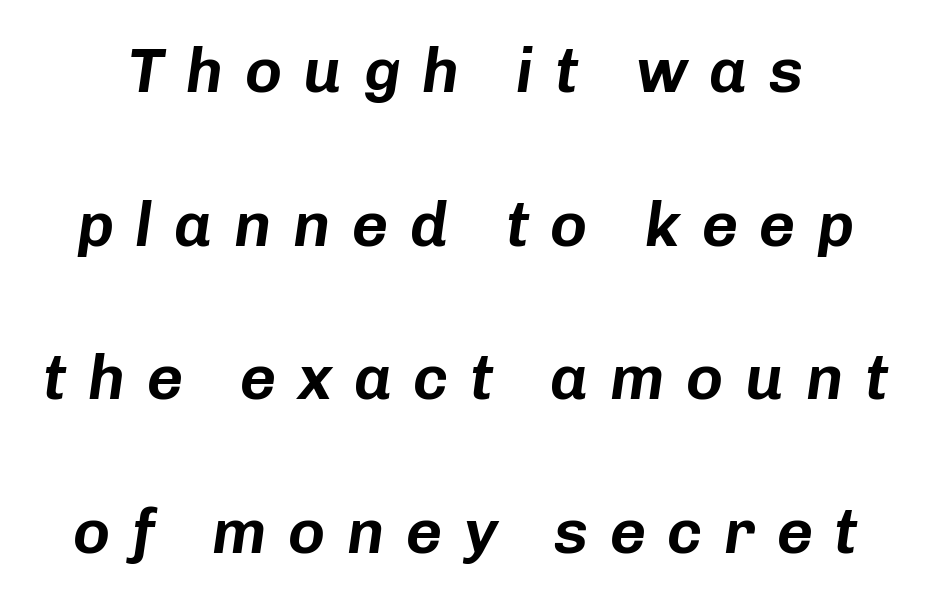
{"italic": "yes", "lean": "right", "slant_degrees": 8, "width": "normal", "stroke_contrast": "low", "x_height": "medium", "monospaced": "no", "underline": "no", "line_spacing": "loose", "line_spacing_ratio": 2.44, "letter_spacing": "wide", "letter_spacing_em": 0.34, "glyph_px": 63}
